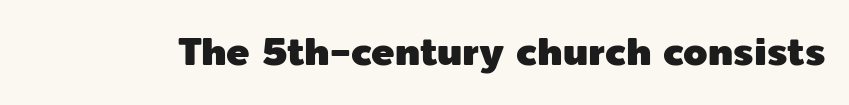
Q: Is the text italic (slanted)? A: No, it is upright.
Q: Is the typeface a serif or a sans-serif typeface? A: Sans-serif.
Q: Is the text underlined? A: No.
Q: Is the spacing between letters normal or unusually wide? A: Normal.
Q: Width (condensed, normal, or wide)? A: Normal.
Q: x-height? A: Medium.
Q: Monospaced? A: No.
